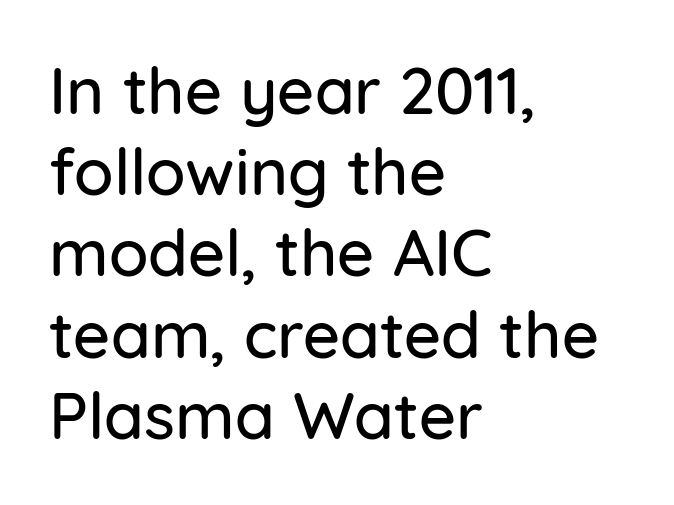
A typesetter would call this leading conventional body-copy spacing. Do the characters align in a grid? No, the font is proportional. Horizontally, the lines are justified to the leading edge only. Tracking value appears to be zero — textbook default spacing.
